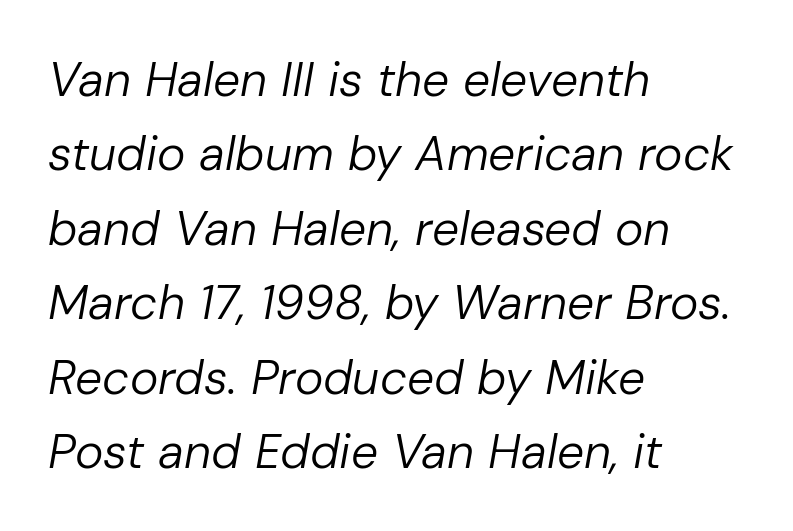
Q: Is the text bold? A: No.
Q: Is the text italic (slanted)? A: Yes, it leans right by about 10 degrees.
Q: Is the text underlined? A: No.
Q: How is the paragraph aligned? A: Left-aligned.
Q: Is the spacing between letters normal or unusually wide? A: Normal.
Q: Is the spacing between lines tight, normal or loose? A: Normal.
Q: Width (condensed, normal, or wide)? A: Normal.
Q: Stroke contrast? A: Low.
Q: x-height? A: Medium.
Q: Monospaced? A: No.
